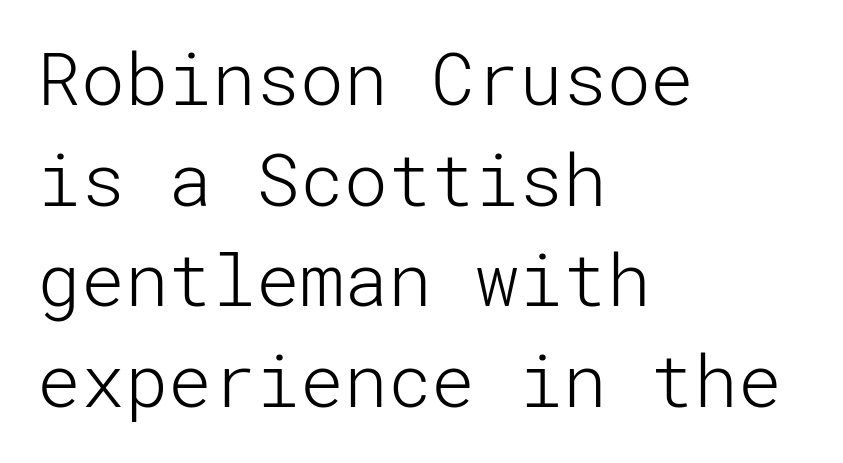
Q: Is the text bold? A: No.
Q: Is the text italic (slanted)? A: No, it is upright.
Q: Is the typeface a serif or a sans-serif typeface? A: Sans-serif.
Q: Is the text underlined? A: No.
Q: How is the paragraph aligned? A: Left-aligned.
Q: Is the spacing between letters normal or unusually wide? A: Normal.
Q: Is the spacing between lines tight, normal or loose? A: Normal.
Q: Width (condensed, normal, or wide)? A: Normal.
Q: Stroke contrast? A: Low.
Q: x-height? A: Medium.
